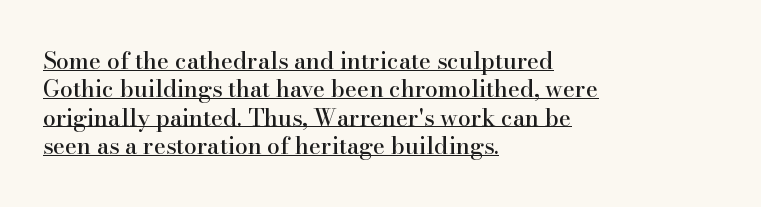
{"italic": "no", "underline": "yes", "align": "left", "line_spacing_ratio": 1.23, "letter_spacing": "normal", "letter_spacing_em": 0.0, "glyph_px": 23}
